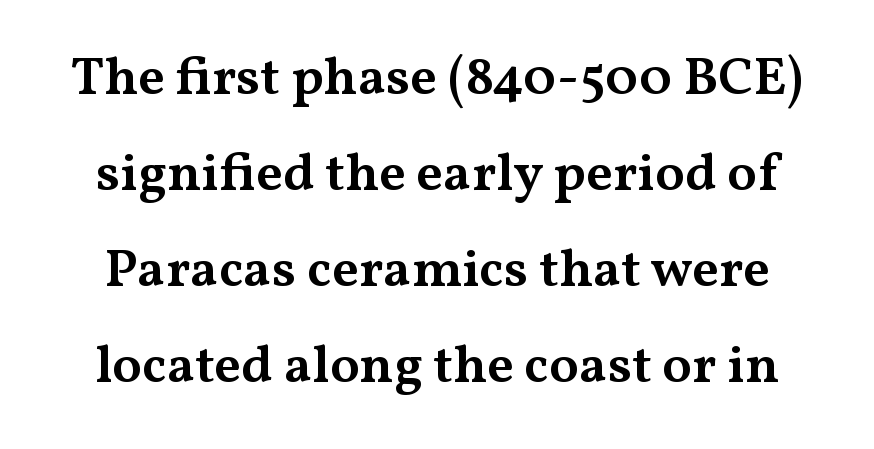
{"serif": "yes", "italic": "no", "bold": "semi", "weight": "semibold", "width": "wide", "stroke_contrast": "medium", "x_height": "medium", "monospaced": "no", "underline": "no", "line_spacing_ratio": 1.78, "letter_spacing": "normal", "letter_spacing_em": 0.0, "glyph_px": 54}
